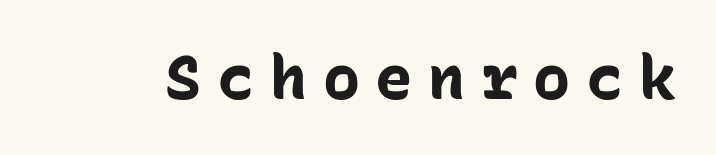
Q: Is the text bold? A: Yes.
Q: Is the text italic (slanted)? A: No, it is upright.
Q: Is the typeface a serif or a sans-serif typeface? A: Sans-serif.
Q: Is the text underlined? A: No.
Q: Is the spacing between letters normal or unusually wide? A: Unusually wide.
Q: Width (condensed, normal, or wide)? A: Normal.
Q: Stroke contrast? A: Low.
Q: x-height? A: Medium.
Q: Monospaced? A: Yes.
